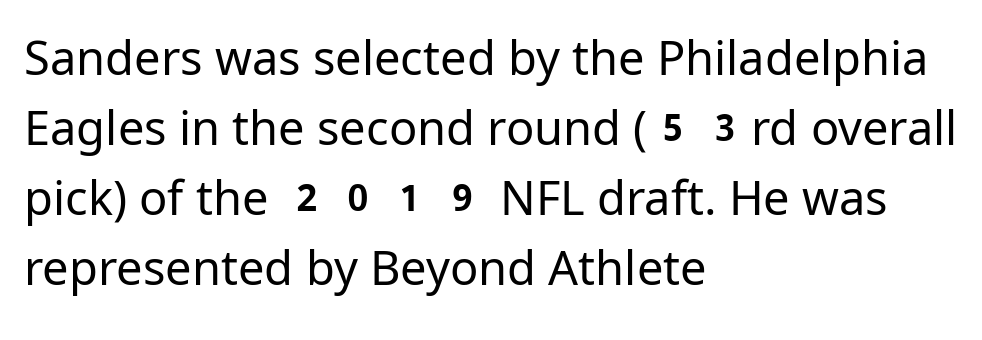
Horizontal bands of white between lines are of average thickness. The glyphs are unaccompanied by any horizontal stroke below them. Note the varied advance widths — an 'i' is clearly narrower than an 'm'. The typesetter chose a ragged-right arrangement here. Nope, not italic — everything's standing straight.
